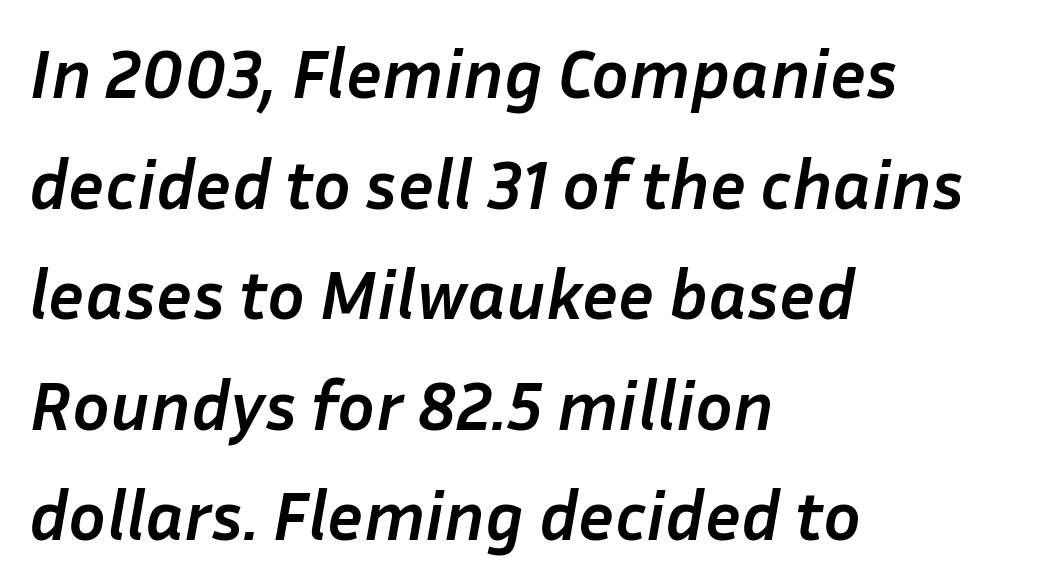
{"italic": "yes", "lean": "right", "slant_degrees": 10, "bold": "yes", "weight": "semibold", "width": "normal", "stroke_contrast": "low", "x_height": "medium", "monospaced": "no", "underline": "no", "align": "left", "line_spacing": "normal", "line_spacing_ratio": 1.58, "letter_spacing": "normal", "letter_spacing_em": 0.0, "glyph_px": 70}
